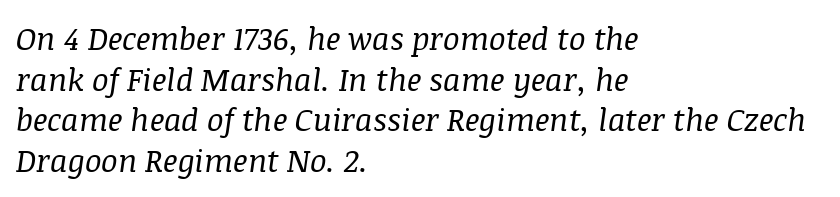
Typographically, this falls in the serif category. One-word summary of the alignment: left. Rendered with sloped, italic letterforms. This sample has the flowing, uneven cadence of proportional lettering. Tracking here is standard; glyphs follow each other at the usual distance.
